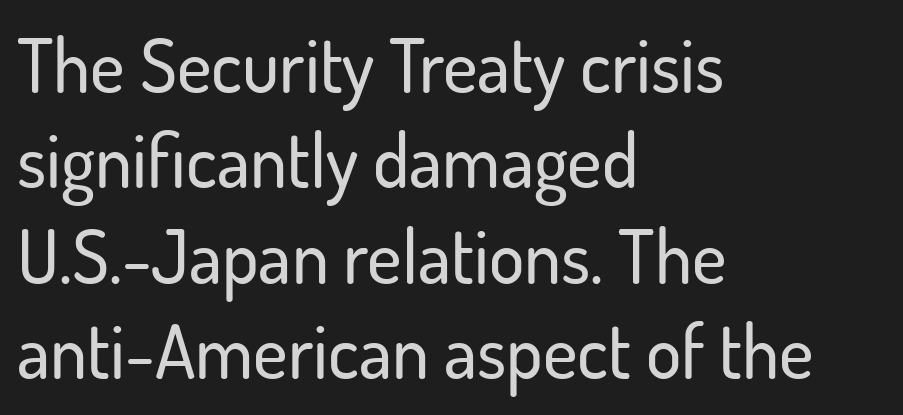
{"serif": "no", "italic": "no", "width": "normal", "stroke_contrast": "low", "x_height": "small", "monospaced": "no", "underline": "no", "align": "left", "line_spacing": "normal", "line_spacing_ratio": 1.29, "letter_spacing": "normal", "letter_spacing_em": 0.0, "glyph_px": 74}
